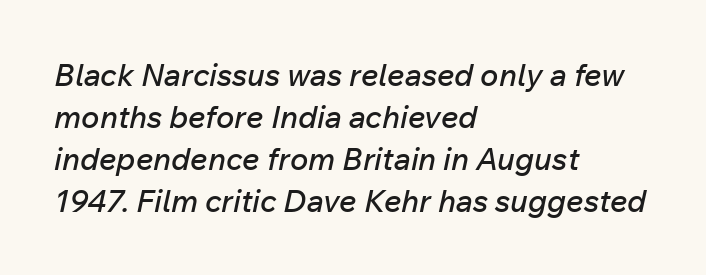
{"italic": "yes", "lean": "right", "slant_degrees": 12, "width": "normal", "stroke_contrast": "low", "x_height": "medium", "monospaced": "no", "underline": "no", "align": "left", "line_spacing": "normal", "line_spacing_ratio": 1.36, "letter_spacing": "normal", "letter_spacing_em": 0.0, "glyph_px": 31}
